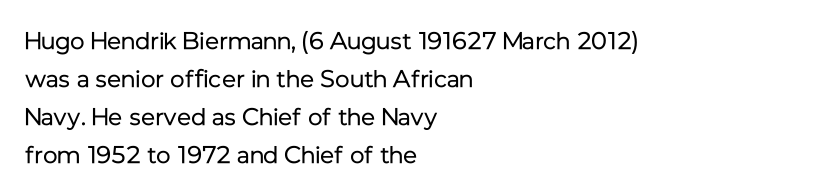
Is there much room between lines? A standard amount, neither cramped nor airy. A roman cut, with each character standing at attention. How are the letters spaced? Ordinarily, with no added tracking. This rendering features lettering with no underline. The paragraph shown leans on its left margin. The weight tops out at a normal text grade.
